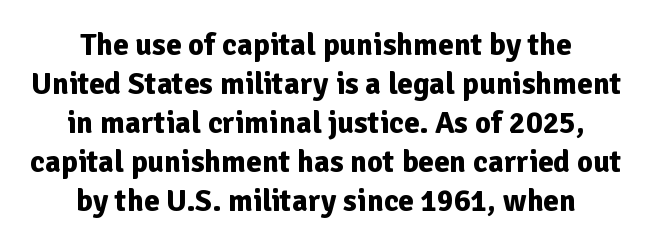
The image shows 31 px bold sans-serif type, upright; set centered, normal line spacing (1.26x), normal letter spacing, not underlined; low stroke contrast and a medium x-height.
